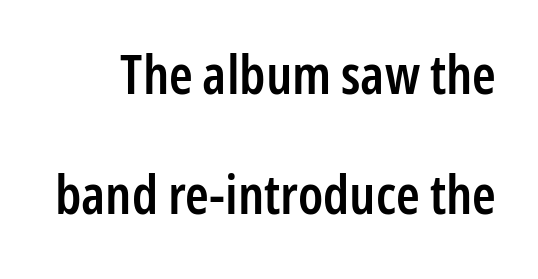
Q: Is the text bold? A: Semi-bold.
Q: Is the text italic (slanted)? A: No, it is upright.
Q: Is the typeface a serif or a sans-serif typeface? A: Sans-serif.
Q: Is the text underlined? A: No.
Q: Is the spacing between letters normal or unusually wide? A: Normal.
Q: Is the spacing between lines tight, normal or loose? A: Loose.
Q: Width (condensed, normal, or wide)? A: Condensed.
Q: Stroke contrast? A: Low.
Q: x-height? A: Medium.
Q: Monospaced? A: No.
